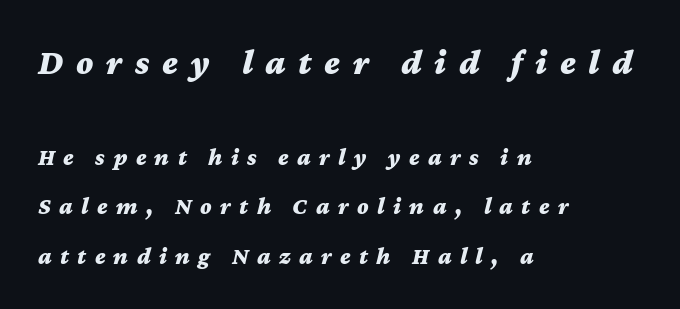
The image shows 36 px bold, wide type, italic (leaning right); set left-aligned, loose line spacing (2.06x), unusually wide letter spacing (+0.35 em), not underlined; the first (top) block is 1.5x larger; medium stroke contrast and a medium x-height.
